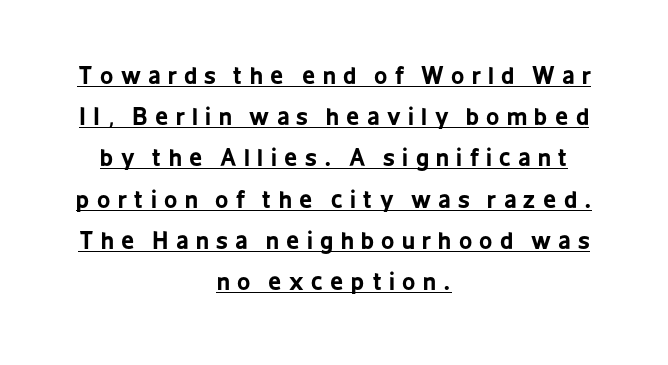
{"italic": "no", "bold": "yes", "underline": "yes", "align": "center", "line_spacing_ratio": 1.79, "letter_spacing": "wide", "letter_spacing_em": 0.32, "glyph_px": 23}
